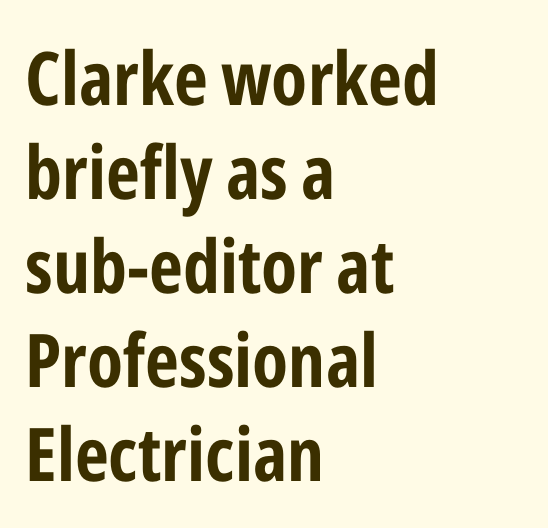
The rows are spaced the way most documents space them. A typesetter would call this proportional, since set widths differ per character. The glyphs have the mass of a bold cut. Leftover space on each line is placed entirely after the last word. The space beneath each line is pristine and unruled. The tracking reads as untouched default to a designer's eye.
